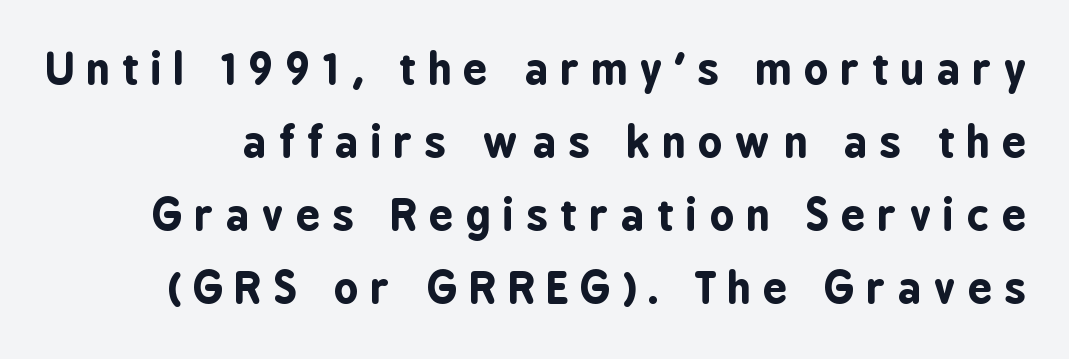
Students, note that the glyphs here are deliberately spaced far apart. The font is running at its bold setting. The face used here is proportionally spaced, like ordinary book or web type. Notice how the stems are strictly vertical — no italics here.
